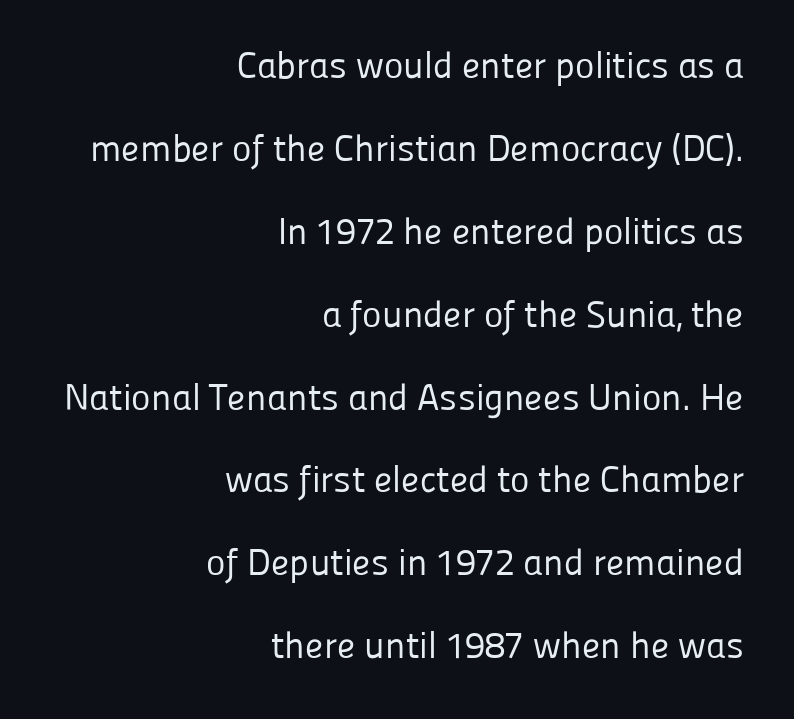
The image shows 37 px regular-weight sans-serif type, upright; set right-aligned, loose line spacing (2.24x), normal letter spacing, not underlined; low stroke contrast and a medium x-height.
